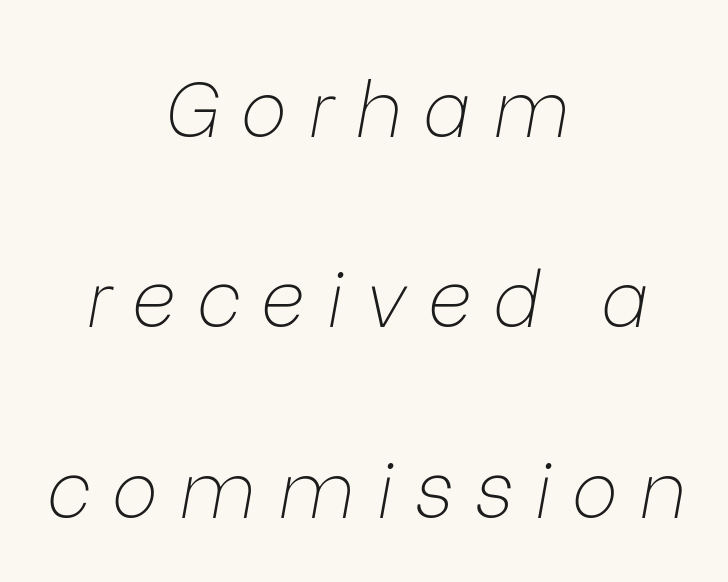
{"italic": "yes", "lean": "right", "slant_degrees": 9, "bold": "no", "weight": "thin", "width": "normal", "stroke_contrast": "low", "x_height": "medium", "monospaced": "no", "underline": "no", "align": "center", "line_spacing": "loose", "line_spacing_ratio": 2.44, "letter_spacing": "wide", "letter_spacing_em": 0.27, "glyph_px": 78}
